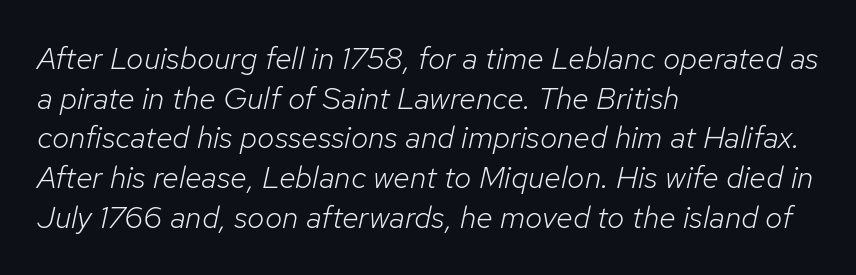
Q: Is the text bold? A: No.
Q: Is the text italic (slanted)? A: Yes, it leans right by about 12 degrees.
Q: Is the text underlined? A: No.
Q: How is the paragraph aligned? A: Left-aligned.
Q: Is the spacing between letters normal or unusually wide? A: Normal.
Q: Is the spacing between lines tight, normal or loose? A: Normal.
Q: Width (condensed, normal, or wide)? A: Normal.
Q: Stroke contrast? A: Low.
Q: x-height? A: Medium.
Q: Monospaced? A: No.
